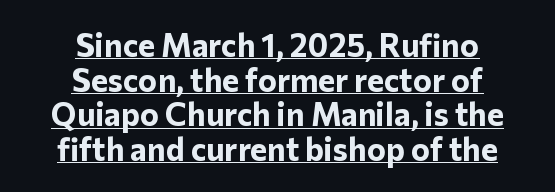
Varying glyph widths throughout — classic text-font behaviour. Does the copy run flush right? No — it is centered line by line. Cramped leading. The horizontal fit of the characters is conventional and even. Does the lettering tilt? It doesn't — this is upright.
